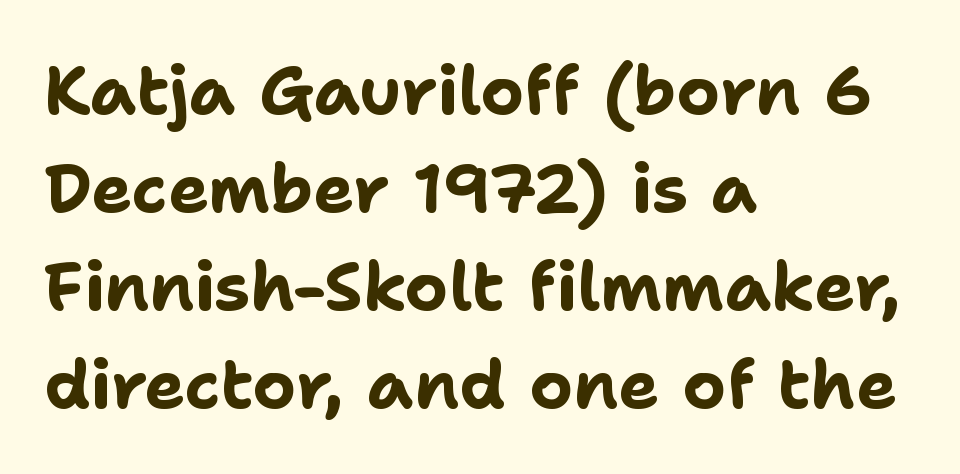
Is there much room between lines? A standard amount, neither cramped nor airy. These lines are rendered in a variable-pitch font. The designer went with a sans here, leaving each stem footless. Look at the tracking — it's just the regular setting, nothing added.
